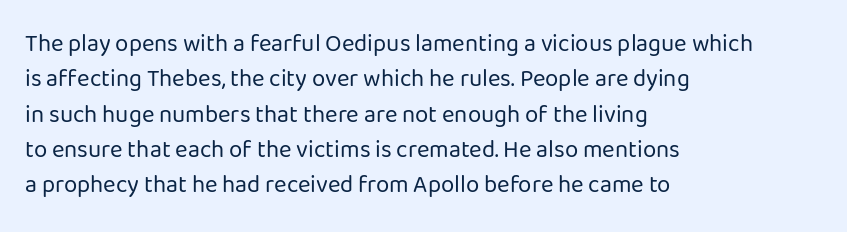
Q: Is the text bold? A: No.
Q: Is the text italic (slanted)? A: No, it is upright.
Q: Is the text underlined? A: No.
Q: How is the paragraph aligned? A: Left-aligned.
Q: Is the spacing between letters normal or unusually wide? A: Normal.
Q: Is the spacing between lines tight, normal or loose? A: Normal.
